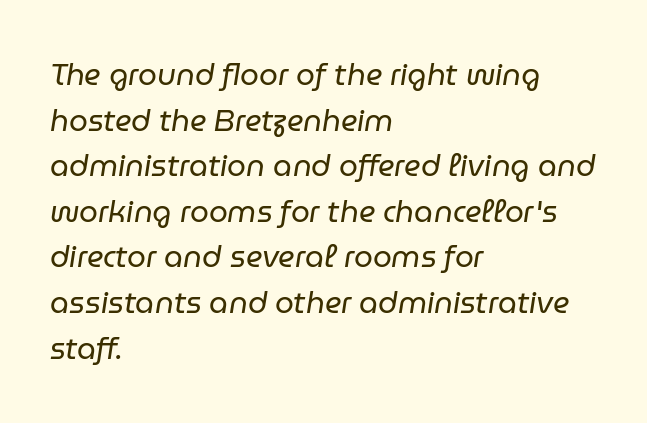
The image shows 30 px regular-weight type, italic (leaning right); set left-aligned, normal line spacing (1.52x), normal letter spacing, not underlined; low stroke contrast and a medium x-height.
